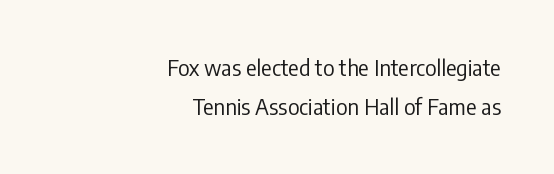
The image shows 22 px text type, upright; set right-aligned, line spacing 1.79x, normal letter spacing, not underlined.
